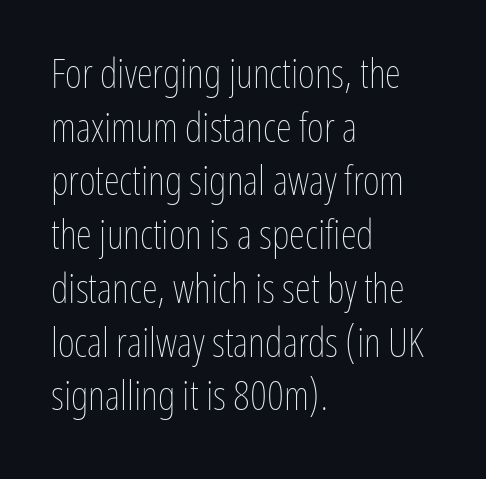
The image shows 41 px thin, condensed type, upright; set left-aligned, normal line spacing (1.31x), normal letter spacing, not underlined; low stroke contrast and a medium x-height.
